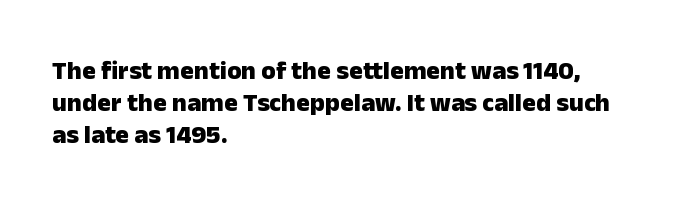
The image shows 26 px bold type, upright; set left-aligned, line spacing 1.24x, normal letter spacing, not underlined.
